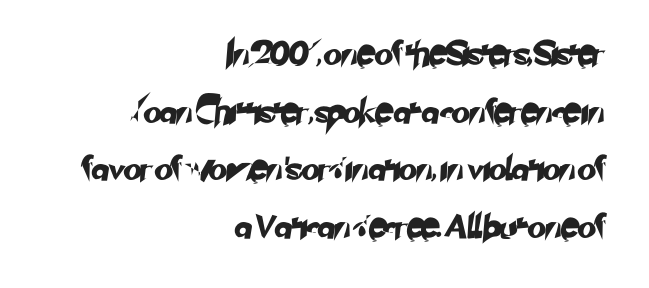
The tracking reads as untouched default to a designer's eye. The rag falls on the left side of this text block. Honestly, the rows look like they've been pulled way apart. The specimen omits any rule beneath the text block's lines.
